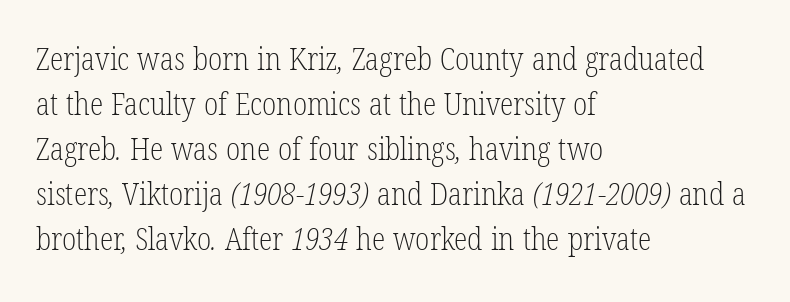
Q: Is the text bold? A: No.
Q: Is the typeface a serif or a sans-serif typeface? A: Serif.
Q: Is the text underlined? A: No.
Q: How is the paragraph aligned? A: Left-aligned.
Q: Is the spacing between letters normal or unusually wide? A: Normal.
Q: Is the spacing between lines tight, normal or loose? A: Normal.
Q: Width (condensed, normal, or wide)? A: Condensed.
Q: Stroke contrast? A: Low.
Q: x-height? A: Medium.
Q: Monospaced? A: No.
